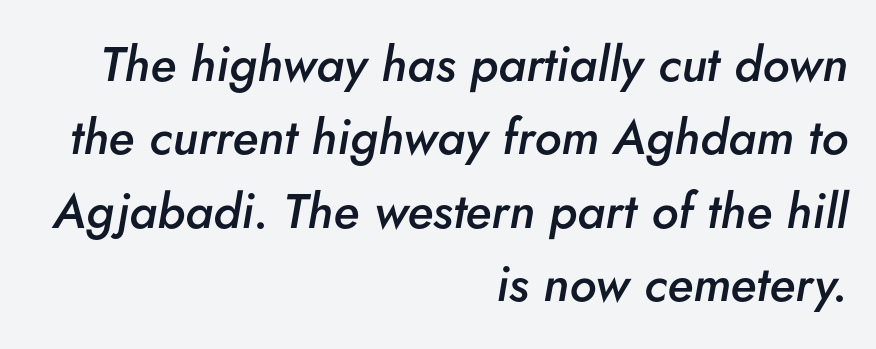
Q: Is the text bold? A: Semi-bold.
Q: Is the text italic (slanted)? A: Yes, it leans right by about 5 degrees.
Q: Is the text underlined? A: No.
Q: How is the paragraph aligned? A: Right-aligned.
Q: Is the spacing between letters normal or unusually wide? A: Normal.
Q: Is the spacing between lines tight, normal or loose? A: Normal.
Q: Width (condensed, normal, or wide)? A: Normal.
Q: Stroke contrast? A: Low.
Q: x-height? A: Small.
Q: Monospaced? A: No.
